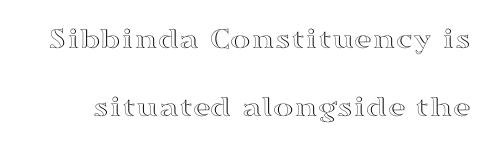
The image shows 31 px wide type, upright; set loose line spacing (2.19x), normal letter spacing, not underlined; a medium x-height.
